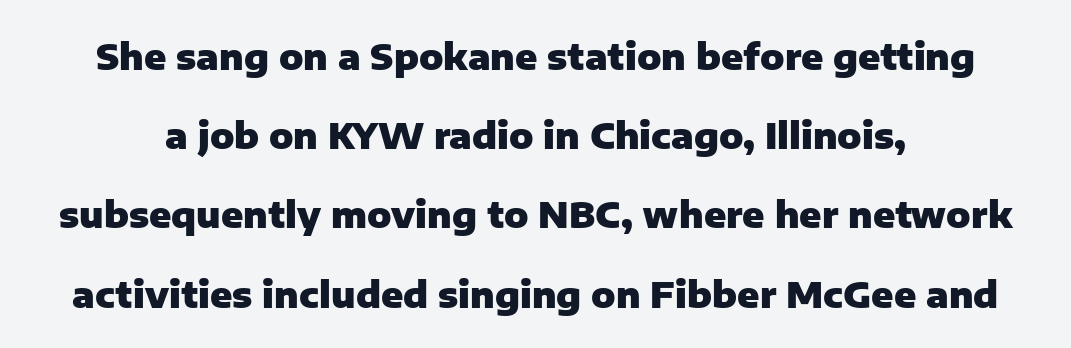
{"serif": "no", "italic": "no", "bold": "yes", "weight": "heavy", "width": "normal", "stroke_contrast": "low", "x_height": "medium", "monospaced": "no", "underline": "no", "align": "center", "line_spacing": "loose", "line_spacing_ratio": 2.2, "letter_spacing": "normal", "letter_spacing_em": 0.0, "glyph_px": 36}
